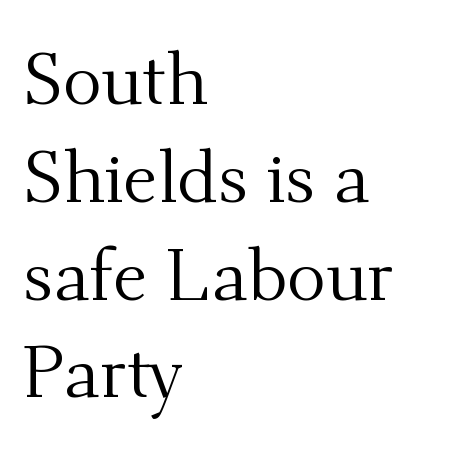
Q: Is the text bold? A: No.
Q: Is the text italic (slanted)? A: No, it is upright.
Q: Is the typeface a serif or a sans-serif typeface? A: Serif.
Q: Is the text underlined? A: No.
Q: How is the paragraph aligned? A: Left-aligned.
Q: Is the spacing between letters normal or unusually wide? A: Normal.
Q: Is the spacing between lines tight, normal or loose? A: Normal.
Q: Width (condensed, normal, or wide)? A: Normal.
Q: Stroke contrast? A: Medium.
Q: x-height? A: Small.
Q: Monospaced? A: No.
